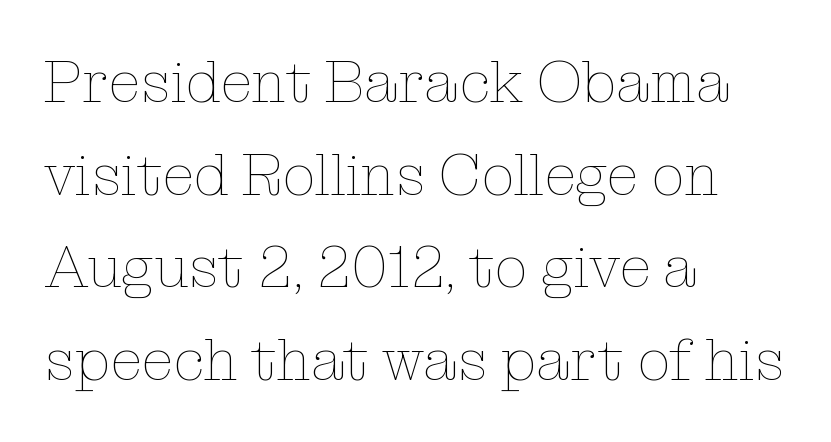
The image shows 59 px thin type, upright; set left-aligned, normal line spacing (1.57x), normal letter spacing, not underlined; low stroke contrast and a medium x-height.
